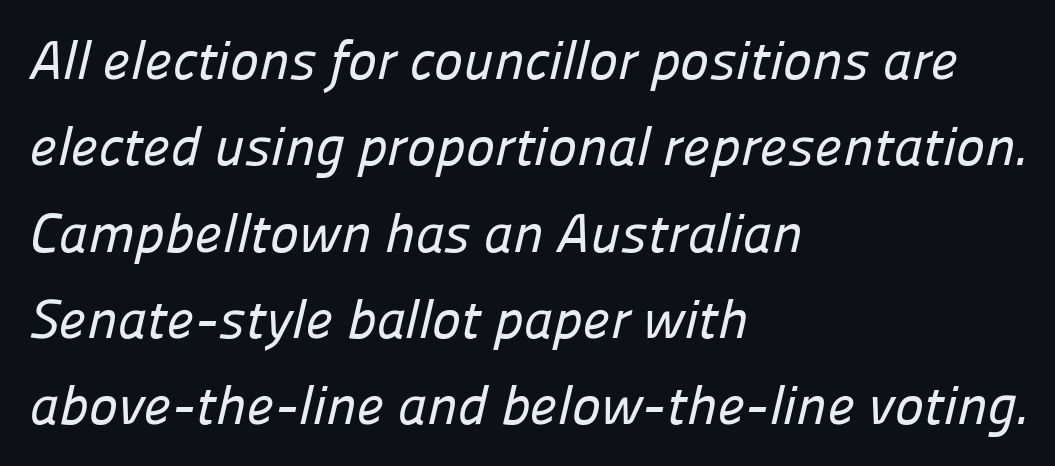
The image shows 55 px sans-serif type; set left-aligned, normal line spacing (1.57x), normal letter spacing, not underlined; low stroke contrast and a medium x-height.
